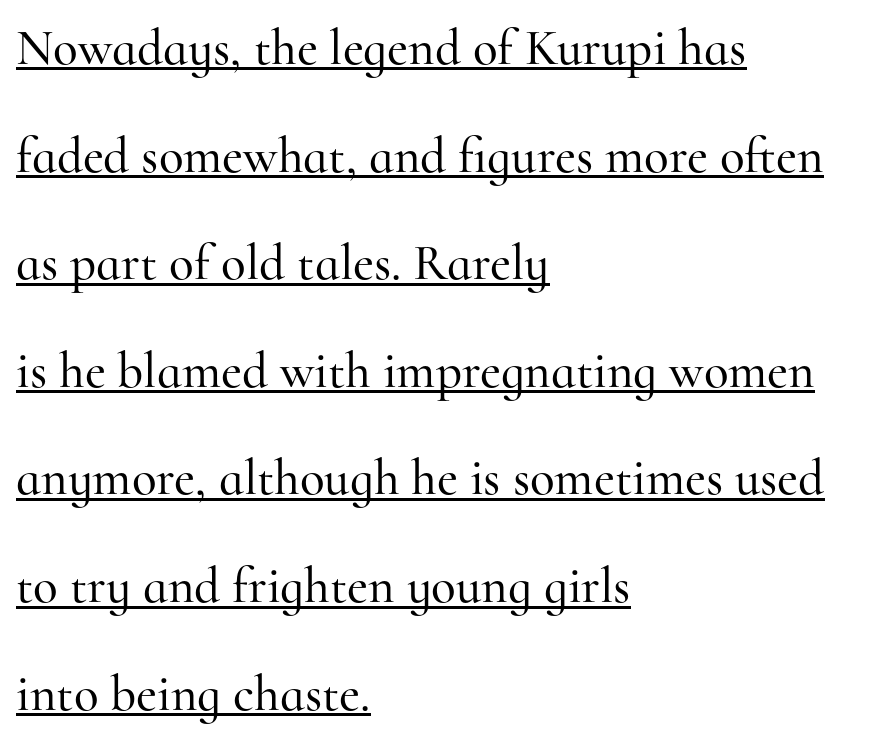
Spacing verdict: proportional, widths tailored to each character. Quick note: not italic, upright. Does the leading feel generous? Absolutely, it's lavish. Nothing unusual about the tracking: characters are spaced as the font intends.
